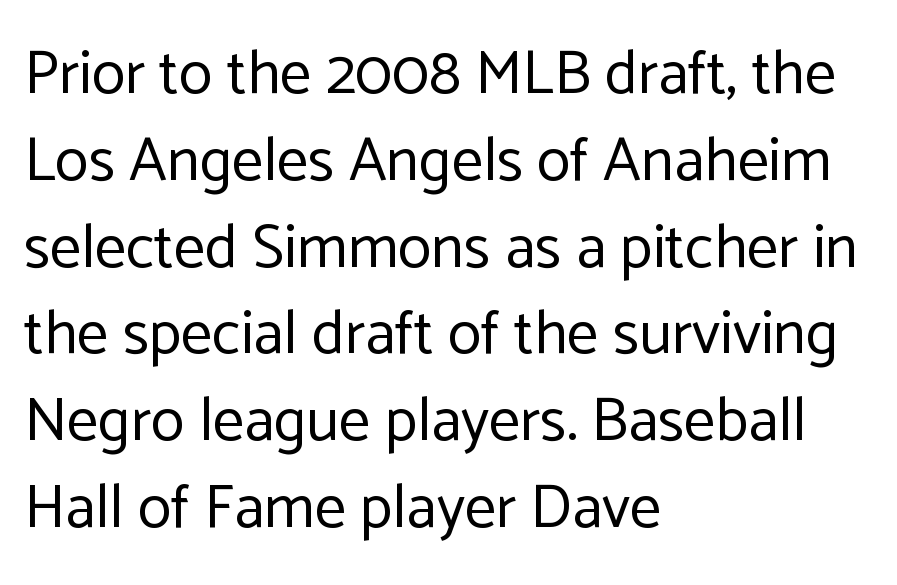
The image shows 62 px regular-weight sans-serif type, upright; set left-aligned, normal line spacing (1.4x), normal letter spacing, not underlined; low stroke contrast and a medium x-height.
